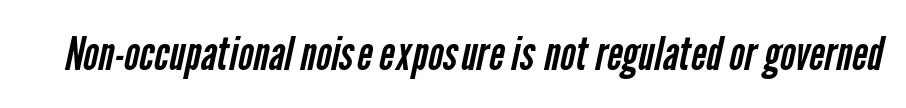
Q: Is the text bold? A: No.
Q: Is the typeface a serif or a sans-serif typeface? A: Sans-serif.
Q: Is the text underlined? A: No.
Q: Is the spacing between letters normal or unusually wide? A: Normal.
Q: Width (condensed, normal, or wide)? A: Condensed.
Q: Stroke contrast? A: Low.
Q: x-height? A: Medium.
Q: Monospaced? A: No.
